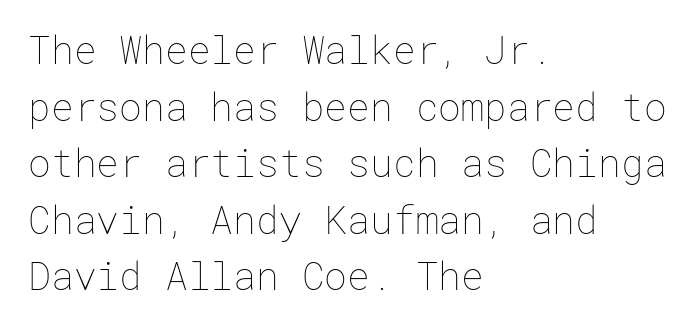
Underline: absent. Style check: upright. The letterforms sit at book weight or below. Tracking here is standard; glyphs follow each other at the usual distance. Reading down the block, your eye returns to a fixed left position each line.
